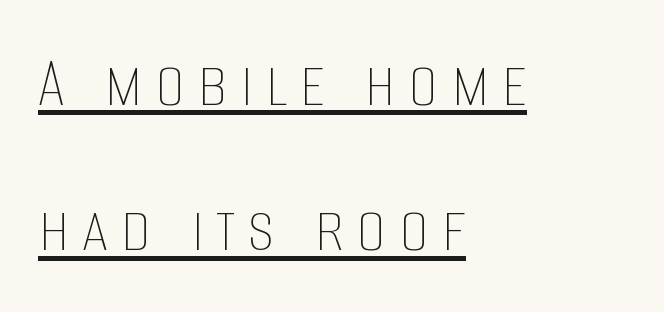
Unlike italic type, these characters show no tilt at all. Looks like someone drew a line under every word here. No heavy texture on the line: the type isn't bold. Baseline-to-baseline distance is far greater than the letter height. Horizontally, the lines are justified to the leading edge only. The face used here is proportionally spaced, like ordinary book or web type.
